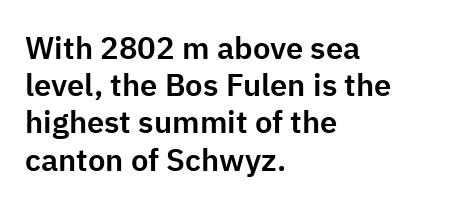
Q: Is the text italic (slanted)? A: No, it is upright.
Q: Is the typeface a serif or a sans-serif typeface? A: Sans-serif.
Q: Is the text underlined? A: No.
Q: How is the paragraph aligned? A: Left-aligned.
Q: Is the spacing between letters normal or unusually wide? A: Normal.
Q: Width (condensed, normal, or wide)? A: Normal.
Q: Stroke contrast? A: Low.
Q: x-height? A: Medium.
Q: Monospaced? A: No.
